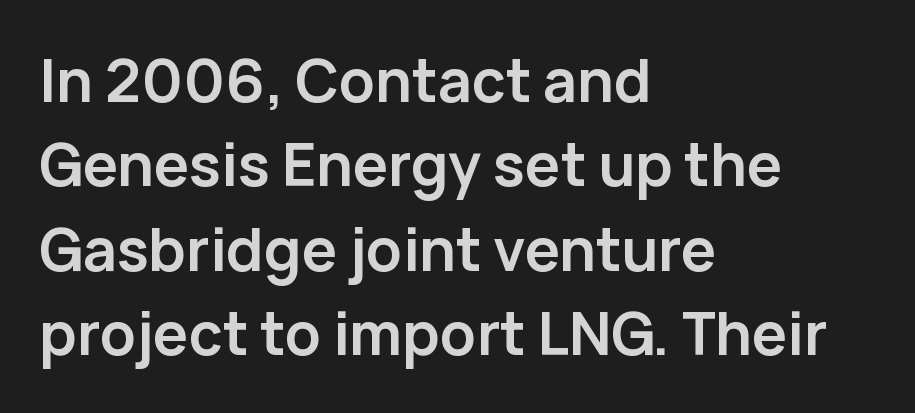
Upright lettering throughout. Its strokes are broad and dark, the hallmark of bold type. The words here are not underlined. The passage shown is typed in a proportional face where columns would drift. Look at the tracking — it's just the regular setting, nothing added. Evenly set lines give the paragraph a standard silhouette.
